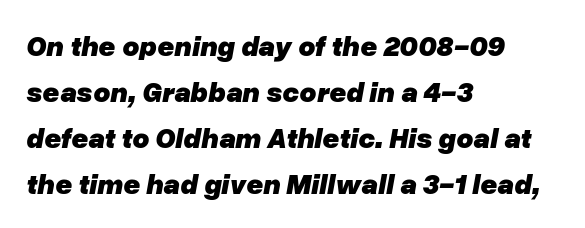
Q: Is the text bold? A: Yes.
Q: Is the text italic (slanted)? A: Yes, it leans right by about 10 degrees.
Q: Is the text underlined? A: No.
Q: How is the paragraph aligned? A: Left-aligned.
Q: Is the spacing between letters normal or unusually wide? A: Normal.
Q: Is the spacing between lines tight, normal or loose? A: Normal.
Q: Width (condensed, normal, or wide)? A: Normal.
Q: Stroke contrast? A: Low.
Q: x-height? A: Medium.
Q: Monospaced? A: No.
